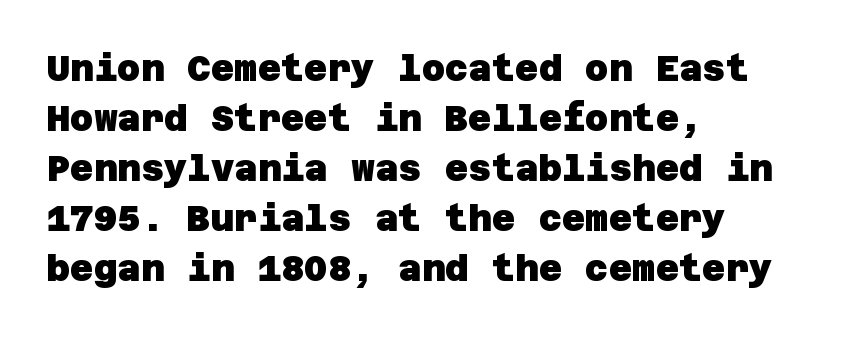
Leading matches the norm, producing a regular column. The specimen omits any rule beneath the text block's lines. Here the glyphs are tracked normally, forming tight word shapes. The typesetter chose a ragged-right arrangement here.
